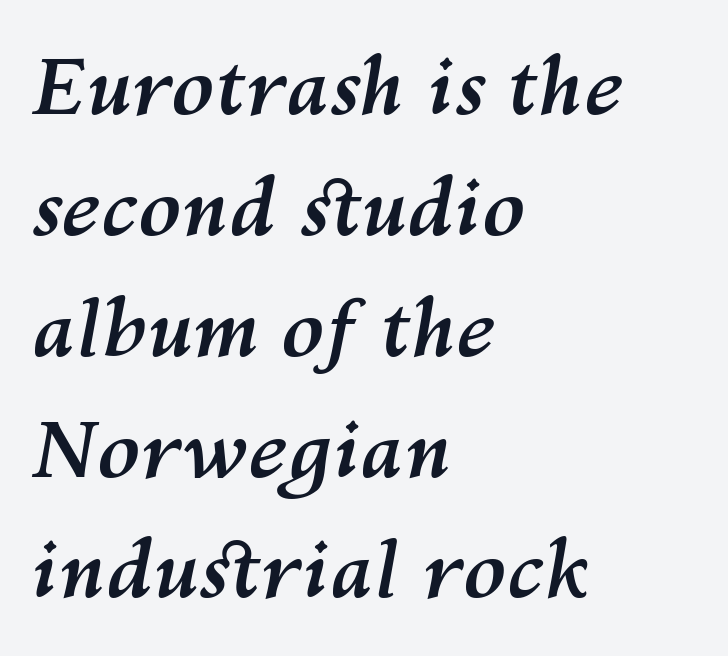
{"italic": "yes", "lean": "right", "slant_degrees": 10, "bold": "yes", "weight": "semibold", "width": "normal", "stroke_contrast": "medium", "x_height": "medium", "monospaced": "no", "underline": "no", "align": "left", "line_spacing": "normal", "line_spacing_ratio": 1.53, "letter_spacing": "normal", "letter_spacing_em": 0.0, "glyph_px": 79}
